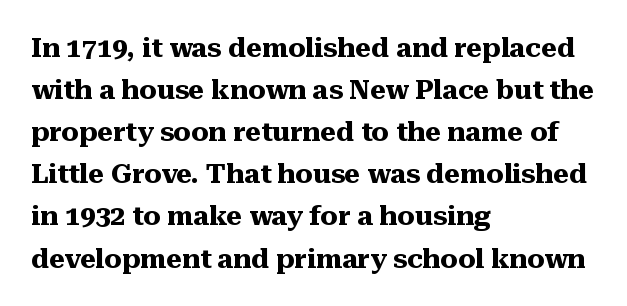
{"italic": "no", "bold": "yes", "underline": "no", "align": "left", "line_spacing": "normal", "line_spacing_ratio": 1.56, "letter_spacing": "normal", "letter_spacing_em": 0.0, "glyph_px": 27}
